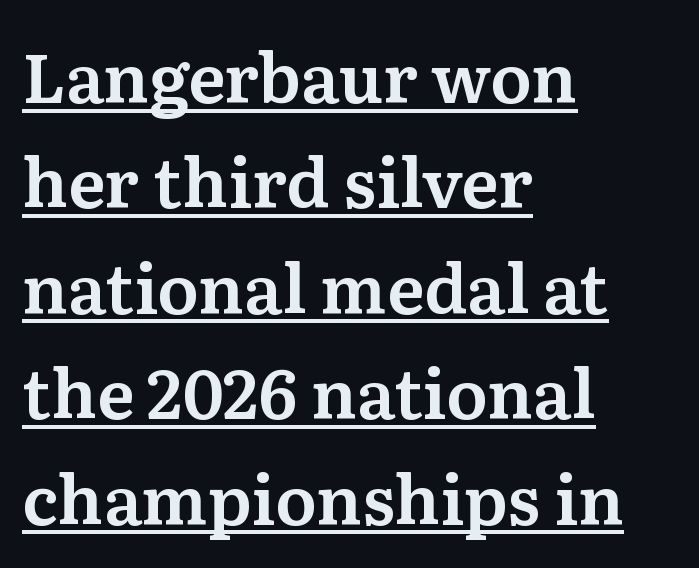
Q: Is the text italic (slanted)? A: No, it is upright.
Q: Is the typeface a serif or a sans-serif typeface? A: Serif.
Q: Is the text underlined? A: Yes.
Q: How is the paragraph aligned? A: Left-aligned.
Q: Is the spacing between letters normal or unusually wide? A: Normal.
Q: Is the spacing between lines tight, normal or loose? A: Normal.
Q: Width (condensed, normal, or wide)? A: Normal.
Q: Stroke contrast? A: Medium.
Q: x-height? A: Medium.
Q: Monospaced? A: No.
